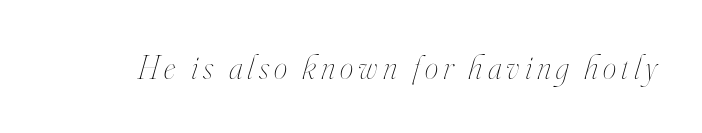
{"italic": "yes", "lean": "right", "slant_degrees": 16, "bold": "no", "weight": "thin", "width": "condensed", "stroke_contrast": "high", "x_height": "small", "monospaced": "no", "underline": "no", "glyph_px": 34}
